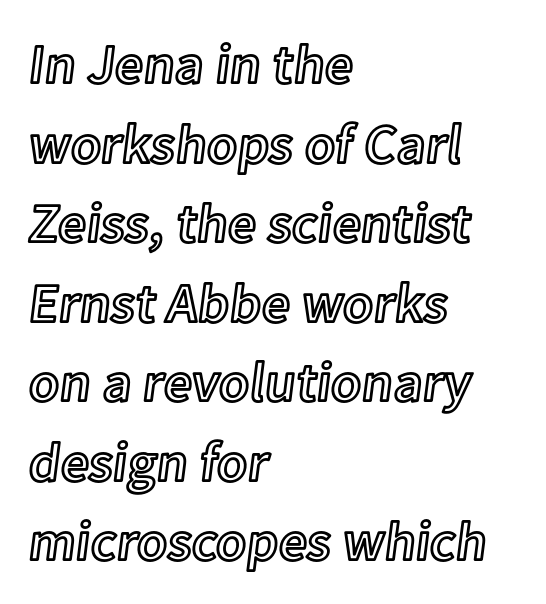
Q: Is the text italic (slanted)? A: Yes.
Q: Is the text underlined? A: No.
Q: How is the paragraph aligned? A: Left-aligned.
Q: Is the spacing between letters normal or unusually wide? A: Normal.
Q: Is the spacing between lines tight, normal or loose? A: Normal.
Q: Width (condensed, normal, or wide)? A: Normal.
Q: x-height? A: Medium.
Q: Monospaced? A: No.
